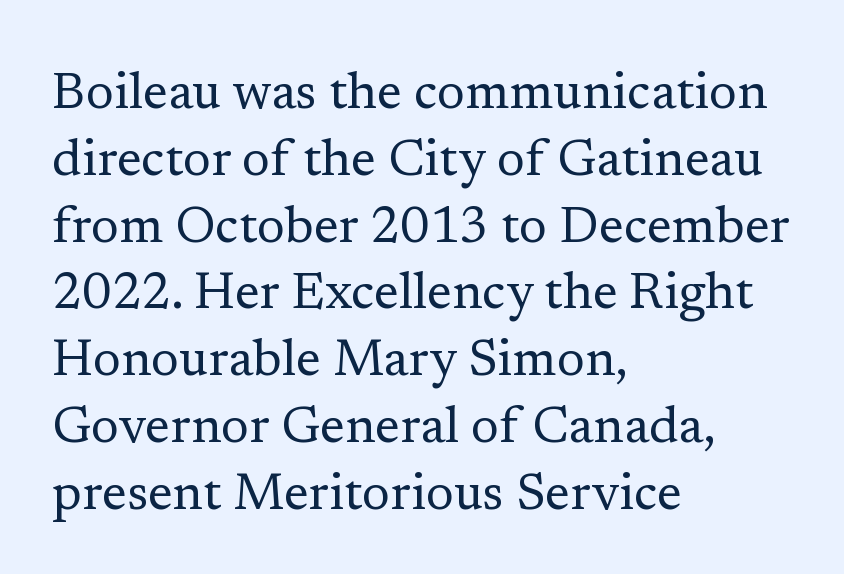
{"serif": "yes", "italic": "no", "bold": "no", "weight": "regular", "width": "normal", "stroke_contrast": "low", "x_height": "medium", "monospaced": "no", "underline": "no", "align": "left", "line_spacing": "normal", "line_spacing_ratio": 1.31, "letter_spacing": "normal", "letter_spacing_em": 0.0, "glyph_px": 51}
